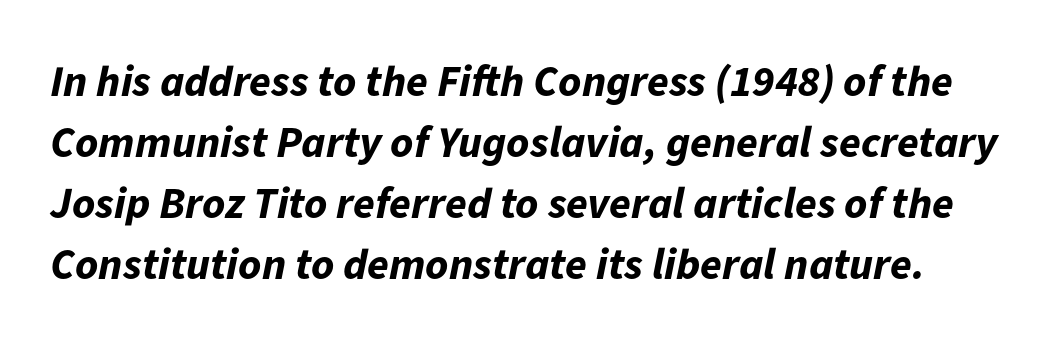
The image shows 44 px bold type, italic (leaning right); set normal line spacing (1.39x), normal letter spacing, not underlined; low stroke contrast and a medium x-height.
